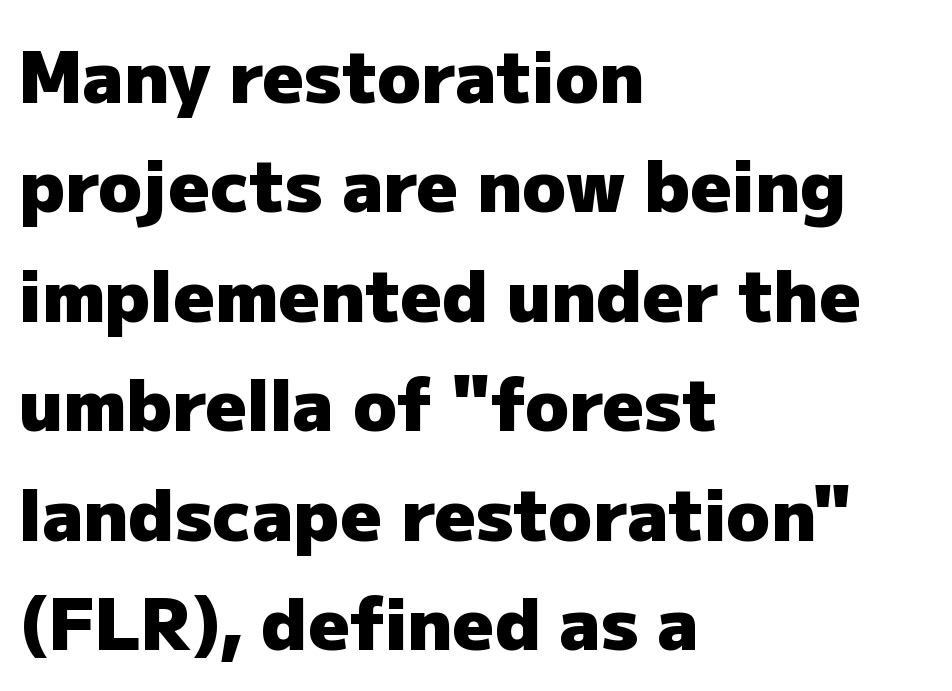
{"serif": "no", "italic": "no", "bold": "yes", "weight": "heavy", "width": "normal", "stroke_contrast": "low", "x_height": "medium", "monospaced": "no", "underline": "no", "align": "left", "line_spacing": "normal", "line_spacing_ratio": 1.52, "letter_spacing": "normal", "letter_spacing_em": 0.0, "glyph_px": 72}
